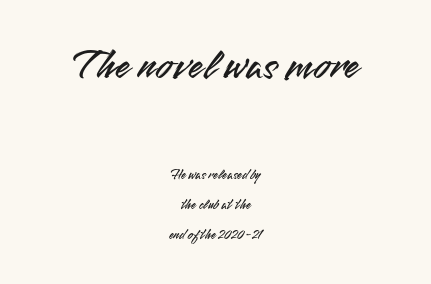
Q: Is the text italic (slanted)? A: Yes.
Q: Is the typeface a serif or a sans-serif typeface? A: Sans-serif.
Q: Is the text underlined? A: No.
Q: How is the paragraph aligned? A: Centered.
Q: Is the spacing between letters normal or unusually wide? A: Normal.
Q: Is the spacing between lines tight, normal or loose? A: Loose.
Q: Which block of text is set in a larger size, the first (top) or the second (bottom)? A: The first (top) one.
Q: Width (condensed, normal, or wide)? A: Normal.
Q: Stroke contrast? A: Medium.
Q: x-height? A: Small.
Q: Monospaced? A: No.
